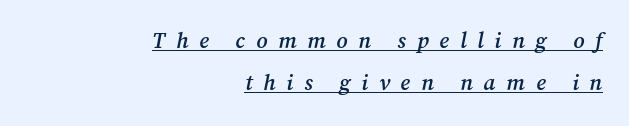
The image shows 22 px text type, italic (leaning right); set right-aligned, loose line spacing (1.91x), unusually wide letter spacing (+0.49 em), underlined.
